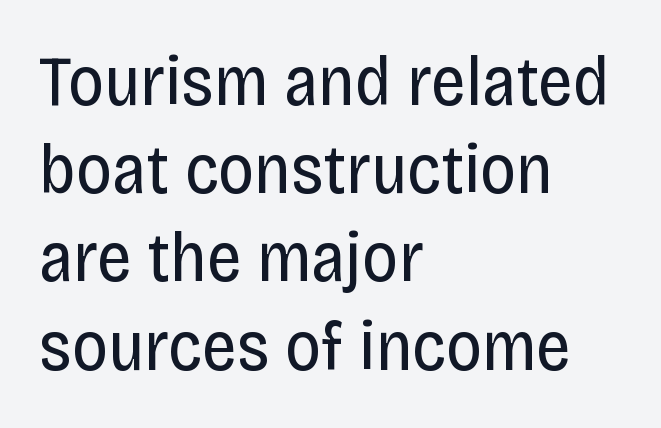
Q: Is the text bold? A: No.
Q: Is the text italic (slanted)? A: No, it is upright.
Q: Is the typeface a serif or a sans-serif typeface? A: Sans-serif.
Q: Is the text underlined? A: No.
Q: How is the paragraph aligned? A: Left-aligned.
Q: Is the spacing between letters normal or unusually wide? A: Normal.
Q: Is the spacing between lines tight, normal or loose? A: Normal.
Q: Width (condensed, normal, or wide)? A: Condensed.
Q: Stroke contrast? A: Low.
Q: x-height? A: Large.
Q: Monospaced? A: No.
